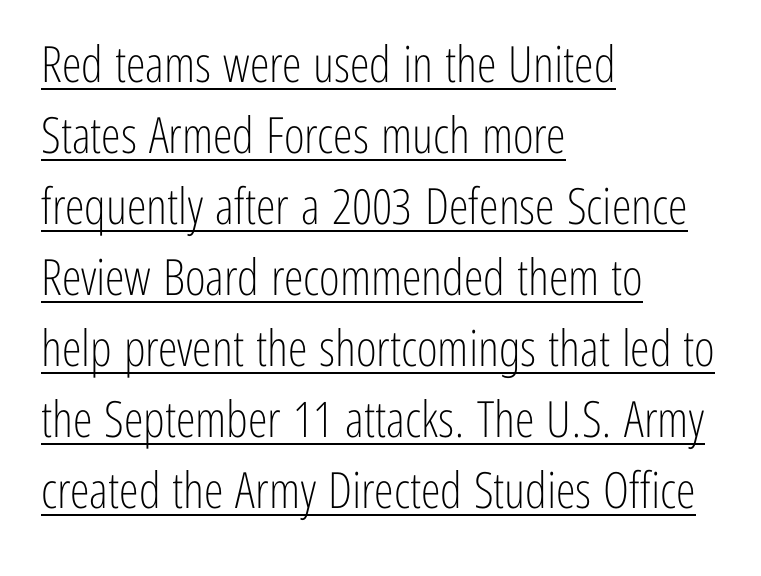
A classic flush-left, rag-right setting is used for this passage. Notice how the stems are strictly vertical — no italics here. These lines are composed in type without serifs. Compared with undecorated copy, this sample adds a rule below the words.
